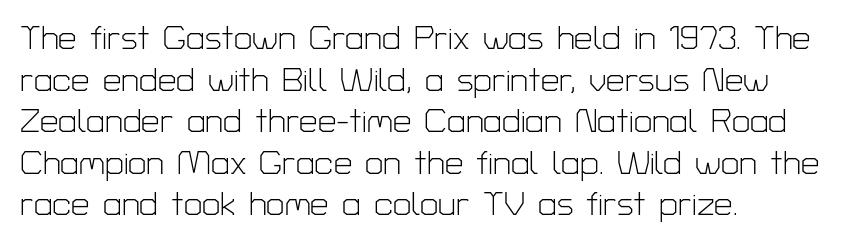
Looks like regular typesetting: each glyph gets only the width it needs. Caption: multi-line text, flush left, ragged right. Nope, no serifs anywhere on these letters. Students, note that the glyphs here touch the page at normal intervals. The string is rendered with underlining switched off.
